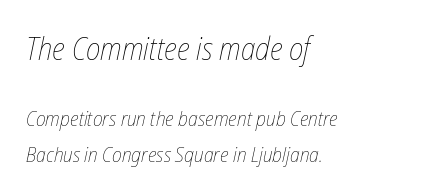
Q: Is the text bold? A: No.
Q: Is the text italic (slanted)? A: Yes, it leans right by about 12 degrees.
Q: Is the text underlined? A: No.
Q: How is the paragraph aligned? A: Left-aligned.
Q: Is the spacing between letters normal or unusually wide? A: Normal.
Q: Is the spacing between lines tight, normal or loose? A: Normal.
Q: Which block of text is set in a larger size, the first (top) or the second (bottom)? A: The first (top) one.
Q: Width (condensed, normal, or wide)? A: Condensed.
Q: Stroke contrast? A: Low.
Q: x-height? A: Medium.
Q: Monospaced? A: No.
